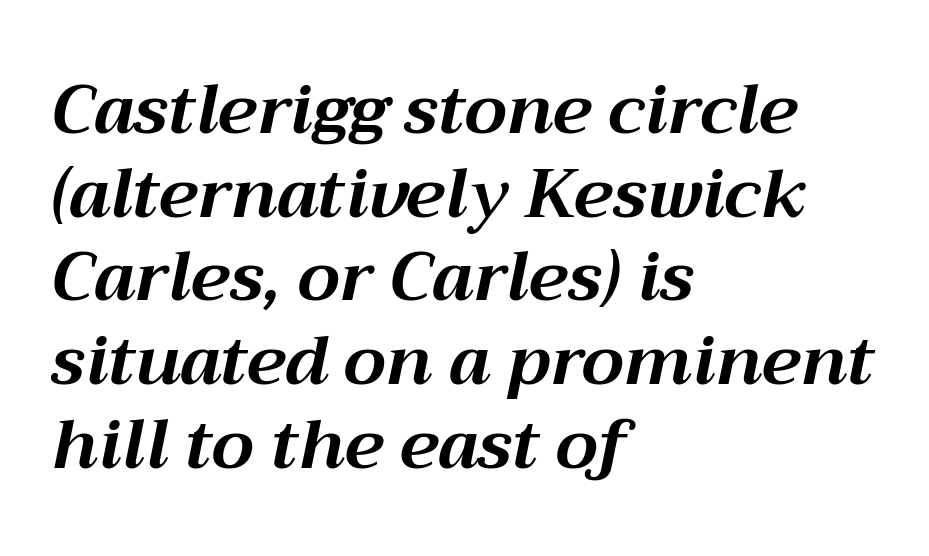
{"italic": "yes", "lean": "right", "slant_degrees": 12, "bold": "yes", "weight": "bold", "width": "normal", "stroke_contrast": "medium", "x_height": "medium", "monospaced": "no", "underline": "no", "align": "left", "line_spacing_ratio": 1.23, "letter_spacing": "normal", "letter_spacing_em": 0.0, "glyph_px": 68}
